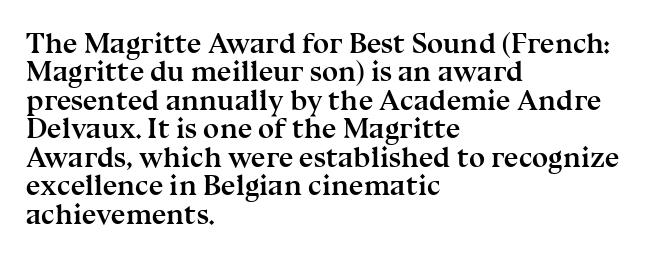
Q: Is the text bold? A: Yes.
Q: Is the text italic (slanted)? A: No, it is upright.
Q: Is the typeface a serif or a sans-serif typeface? A: Serif.
Q: Is the text underlined? A: No.
Q: How is the paragraph aligned? A: Left-aligned.
Q: Is the spacing between letters normal or unusually wide? A: Normal.
Q: Is the spacing between lines tight, normal or loose? A: Tight.
Q: Width (condensed, normal, or wide)? A: Normal.
Q: Stroke contrast? A: Medium.
Q: x-height? A: Medium.
Q: Monospaced? A: No.
